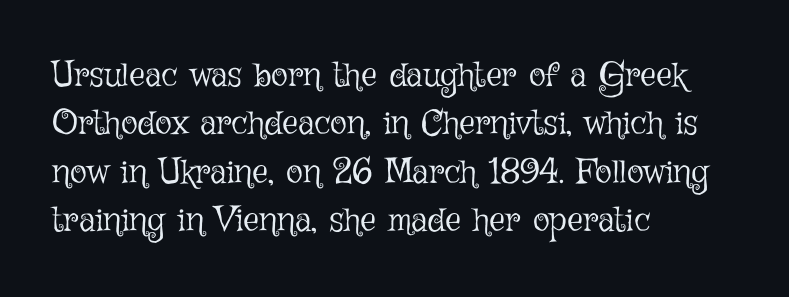
The image shows 35 px light type, upright; set left-aligned, normal line spacing (1.38x), normal letter spacing, not underlined; low stroke contrast and a medium x-height.
